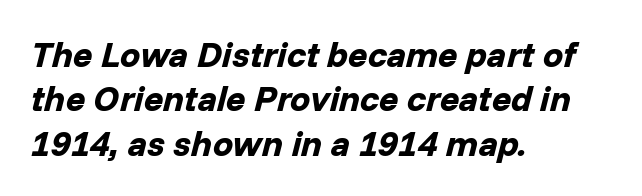
The image shows 36 px bold type, italic (leaning right); set left-aligned, line spacing 1.23x, normal letter spacing, not underlined; low stroke contrast and a medium x-height.
